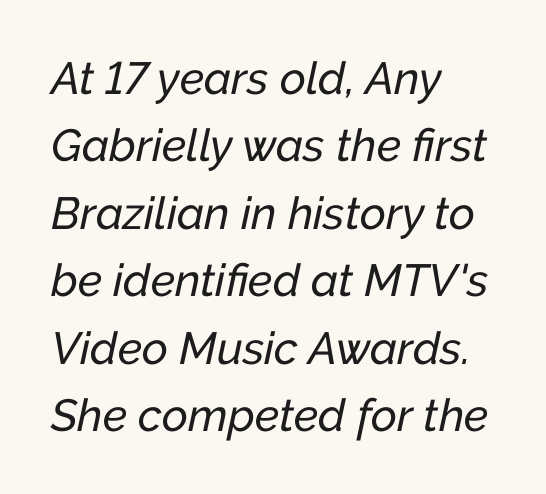
Normally led — the rows are evenly, conventionally spaced. Between one letter and the next there's only the usual sliver of space. Horizontal alignment here is leftward, the default for most running prose. A typesetter would call this proportional, since set widths differ per character.
